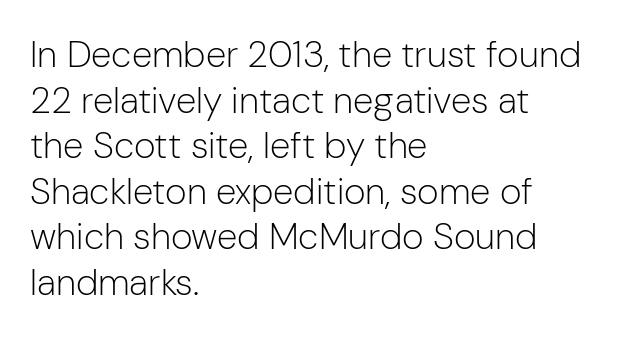
{"serif": "no", "italic": "no", "bold": "no", "weight": "light", "width": "normal", "stroke_contrast": "low", "x_height": "medium", "monospaced": "no", "underline": "no", "align": "left", "line_spacing_ratio": 1.23, "letter_spacing": "normal", "letter_spacing_em": 0.0, "glyph_px": 37}
